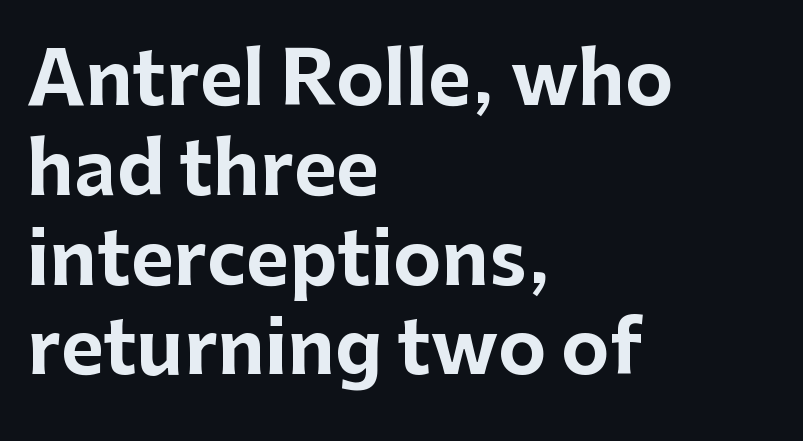
The image shows 73 px bold sans-serif type, upright; set left-aligned, line spacing 1.23x, normal letter spacing, not underlined; low stroke contrast and a medium x-height.
